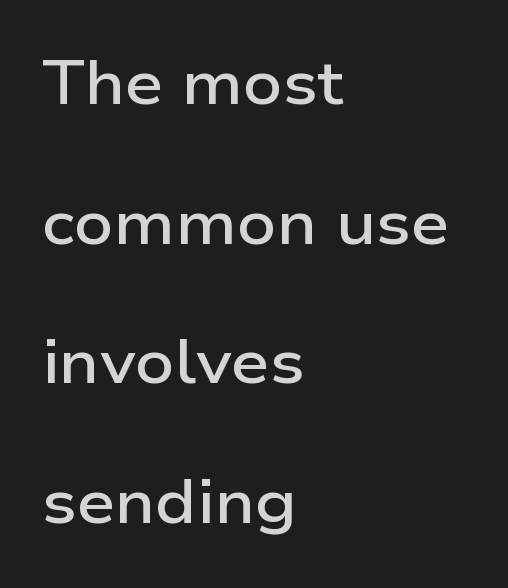
Serifs: no, the terminals of the letterforms are clean. I'd describe the lettering as semibold — firm but not a full bold. Posture: upright roman. These lines are set flush left with a ragged right edge.
